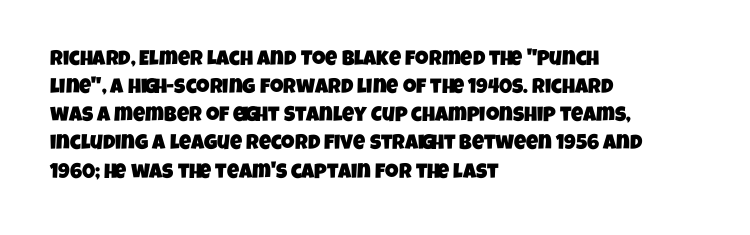
The image shows 21 px text type; set left-aligned, normal line spacing (1.34x), normal letter spacing, not underlined.
